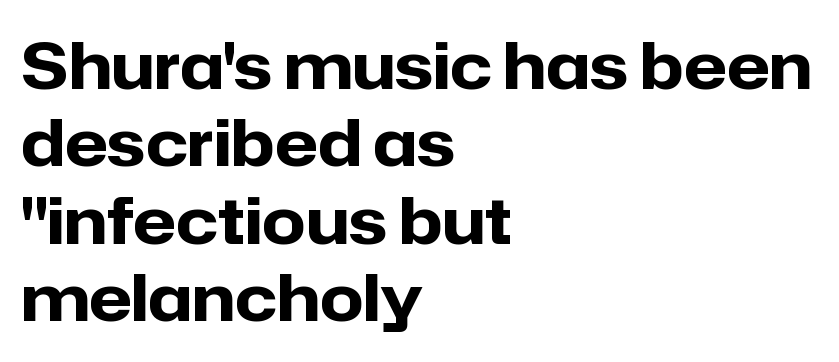
{"serif": "no", "italic": "no", "bold": "yes", "weight": "heavy", "width": "normal", "stroke_contrast": "low", "x_height": "medium", "monospaced": "no", "underline": "no", "align": "left", "line_spacing_ratio": 1.23, "letter_spacing": "normal", "letter_spacing_em": 0.0, "glyph_px": 63}
